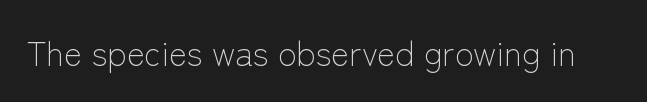
The image shows 34 px light sans-serif type, upright; set normal letter spacing, not underlined; low stroke contrast and a medium x-height.
